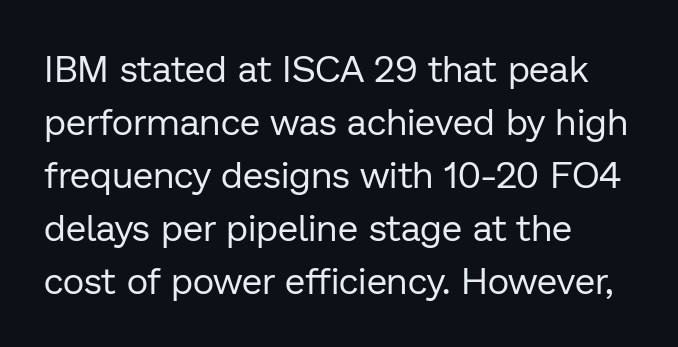
Q: Is the text bold? A: No.
Q: Is the text italic (slanted)? A: No, it is upright.
Q: Is the typeface a serif or a sans-serif typeface? A: Sans-serif.
Q: Is the text underlined? A: No.
Q: How is the paragraph aligned? A: Left-aligned.
Q: Is the spacing between letters normal or unusually wide? A: Normal.
Q: Is the spacing between lines tight, normal or loose? A: Normal.
Q: Width (condensed, normal, or wide)? A: Normal.
Q: Stroke contrast? A: Low.
Q: x-height? A: Medium.
Q: Monospaced? A: No.
